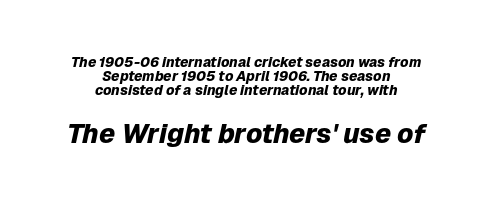
The image shows 27 px bold type, italic (leaning right); set centered, tight line spacing (0.99x), normal letter spacing, not underlined; the second (bottom) block is 1.93x larger.
